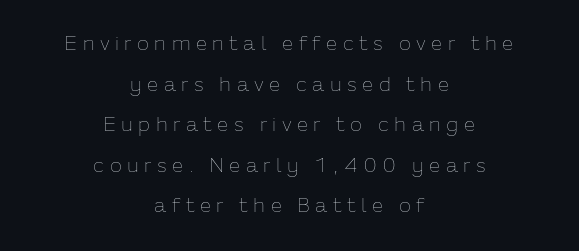
The text block is weighted toward neither margin, spreading evenly from the middle. Honestly, the rows look like they've been pulled way apart. Vertical strokes here are truly vertical. The line texture is sparse and dotted thanks to wide tracking. Beneath every word, the page is bare.
